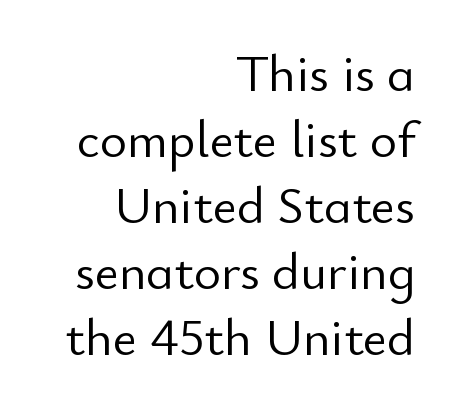
{"serif": "no", "italic": "no", "bold": "no", "weight": "light", "width": "normal", "stroke_contrast": "low", "x_height": "small", "monospaced": "no", "underline": "no", "align": "right", "line_spacing": "normal", "line_spacing_ratio": 1.27, "letter_spacing": "normal", "letter_spacing_em": 0.0, "glyph_px": 52}
